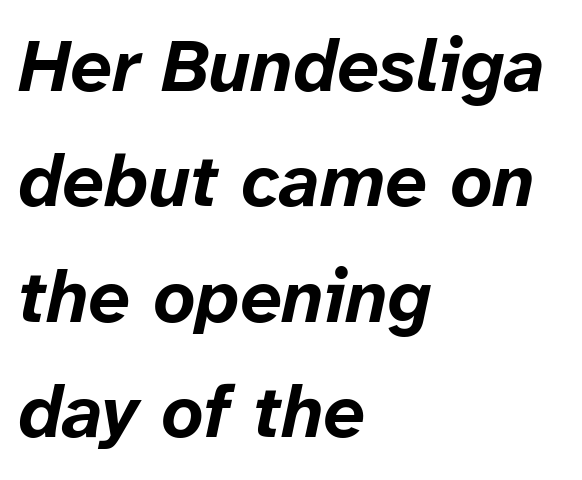
Q: Is the text bold? A: Yes.
Q: Is the text italic (slanted)? A: Yes, it leans right by about 12 degrees.
Q: Is the text underlined? A: No.
Q: How is the paragraph aligned? A: Left-aligned.
Q: Is the spacing between letters normal or unusually wide? A: Normal.
Q: Is the spacing between lines tight, normal or loose? A: Normal.
Q: Width (condensed, normal, or wide)? A: Normal.
Q: Stroke contrast? A: Low.
Q: x-height? A: Medium.
Q: Monospaced? A: No.
